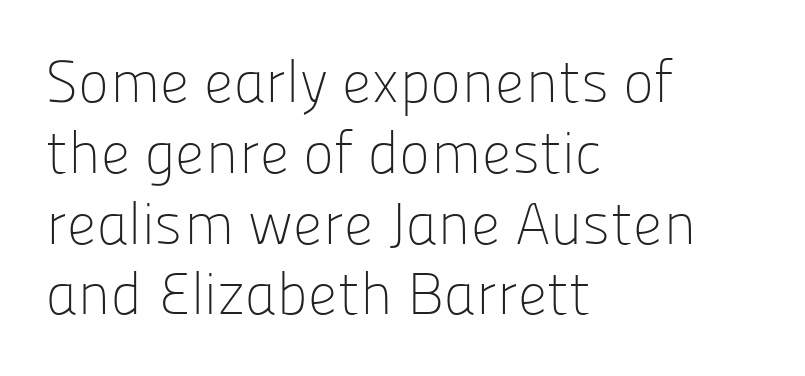
Q: Is the text bold? A: No.
Q: Is the text italic (slanted)? A: No, it is upright.
Q: Is the typeface a serif or a sans-serif typeface? A: Sans-serif.
Q: Is the text underlined? A: No.
Q: How is the paragraph aligned? A: Left-aligned.
Q: Is the spacing between letters normal or unusually wide? A: Normal.
Q: Width (condensed, normal, or wide)? A: Normal.
Q: Stroke contrast? A: Low.
Q: x-height? A: Medium.
Q: Monospaced? A: No.
